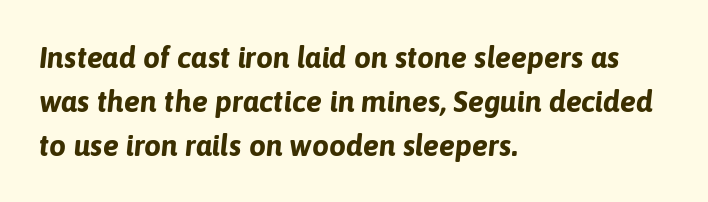
Q: Is the text bold? A: Yes.
Q: Is the text italic (slanted)? A: Yes, it leans right by about 6 degrees.
Q: Is the text underlined? A: No.
Q: How is the paragraph aligned? A: Left-aligned.
Q: Is the spacing between letters normal or unusually wide? A: Normal.
Q: Is the spacing between lines tight, normal or loose? A: Normal.
Q: Width (condensed, normal, or wide)? A: Normal.
Q: Stroke contrast? A: Low.
Q: x-height? A: Medium.
Q: Monospaced? A: No.
